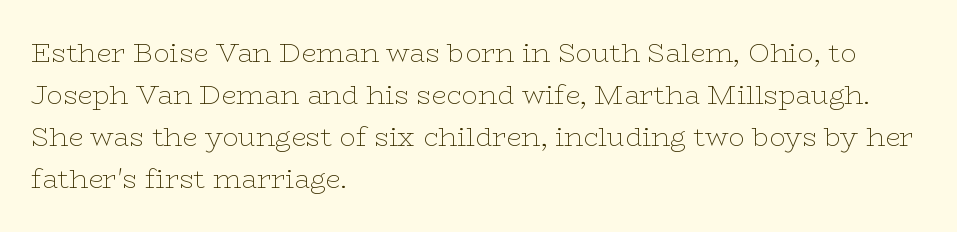
The image shows 27 px text type, upright; set left-aligned, normal line spacing (1.56x), normal letter spacing, not underlined.
